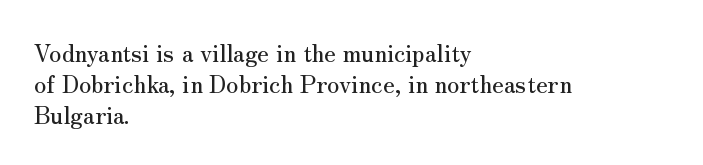
The rag falls on the right side of this text block. How would I describe the line gaps? Plain and ordinary. Ordinary non-slanted type is in use. The gaps between neighbouring characters are ordinary and unremarkable.
